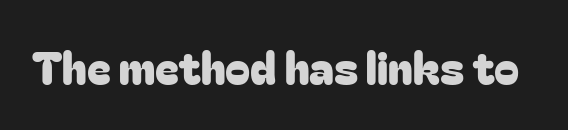
Examine the stroke ends and you'll find no serifs. The letters sit at their default tracking, neither squeezed nor spread. A typesetter would call this proportional, since set widths differ per character. Vertical strokes here are truly vertical. Underlining? Definitely not there.
